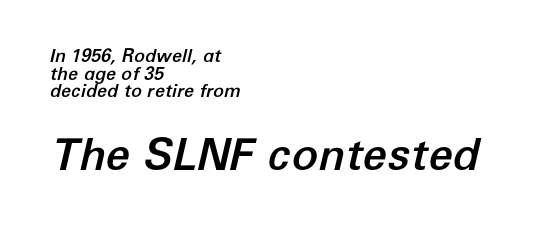
The image shows 44 px text type, italic (leaning right); set left-aligned, tight line spacing (0.98x), normal letter spacing, not underlined; the second (bottom) block is 2.44x larger; low stroke contrast and a medium x-height.
